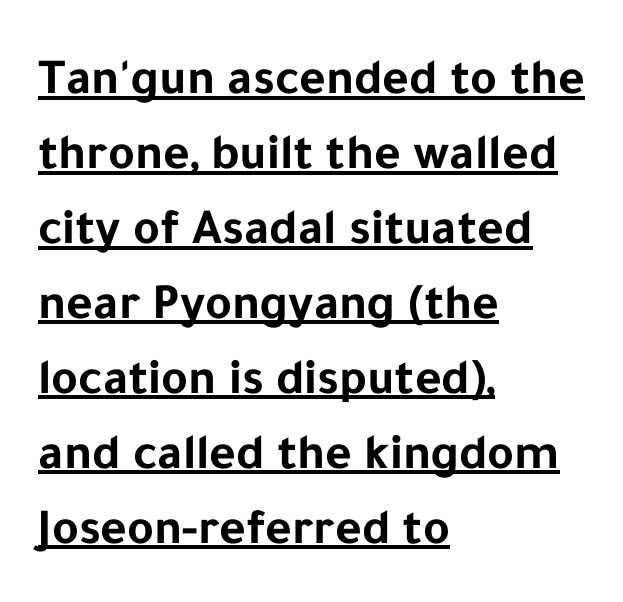
Underlining? Definitely there. Think of a printed novel: that variable character pitch is what you see here. Spacing between characters is what you'd get straight out of the box. Typeset ragged right — the left edge is the straight one. The letters stand straight up with perfectly vertical stems.
